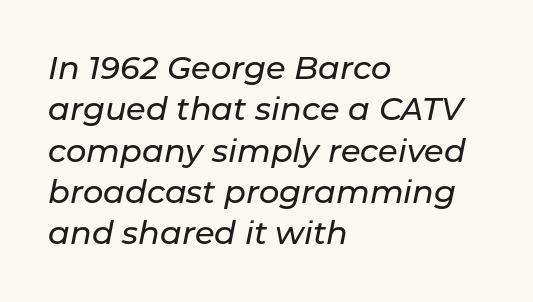
Q: Is the text italic (slanted)? A: Yes, it leans right by about 11 degrees.
Q: Is the text underlined? A: No.
Q: How is the paragraph aligned? A: Left-aligned.
Q: Is the spacing between letters normal or unusually wide? A: Normal.
Q: Is the spacing between lines tight, normal or loose? A: Normal.
Q: Width (condensed, normal, or wide)? A: Normal.
Q: Stroke contrast? A: Low.
Q: x-height? A: Medium.
Q: Monospaced? A: No.
